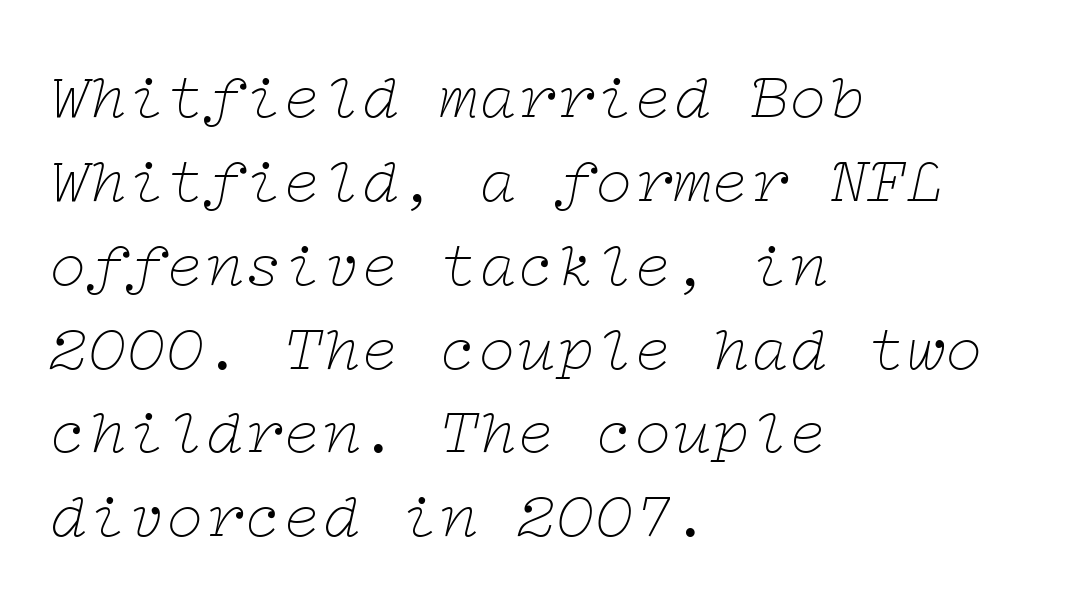
Q: Is the text bold? A: No.
Q: Is the text italic (slanted)? A: Yes, it leans right by about 12 degrees.
Q: Is the typeface a serif or a sans-serif typeface? A: Serif.
Q: Is the text underlined? A: No.
Q: How is the paragraph aligned? A: Left-aligned.
Q: Is the spacing between letters normal or unusually wide? A: Normal.
Q: Is the spacing between lines tight, normal or loose? A: Normal.
Q: Width (condensed, normal, or wide)? A: Wide.
Q: Stroke contrast? A: Low.
Q: x-height? A: Medium.
